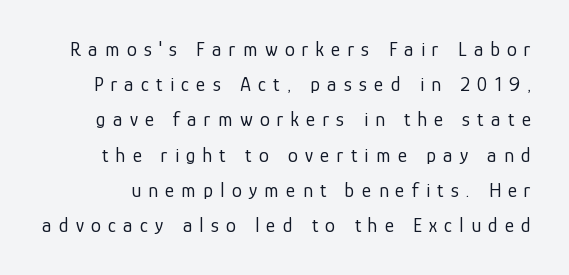
{"italic": "no", "bold": "no", "underline": "no", "line_spacing_ratio": 1.76, "letter_spacing": "wide", "letter_spacing_em": 0.36, "glyph_px": 20}
